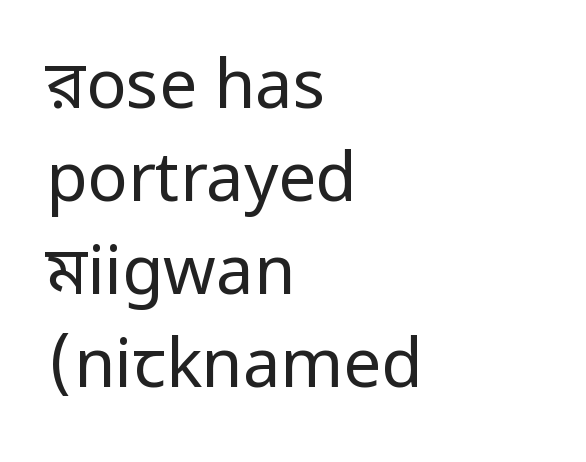
Decoration check: the copy has no underline. A light-to-regular cut is what we see here. Caption: multi-line text, flush left, ragged right. Vertical spacing — default. Ascenders rise straight up at ninety degrees. Varying glyph widths throughout — classic text-font behaviour.
